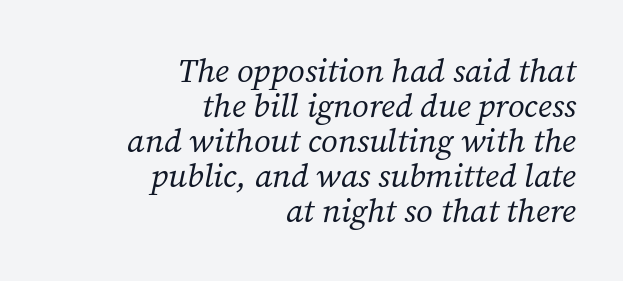
The image shows 33 px regular-weight serif type, italic (leaning right); set right-aligned, tight line spacing (1.06x), normal letter spacing, not underlined; medium stroke contrast and a medium x-height.
